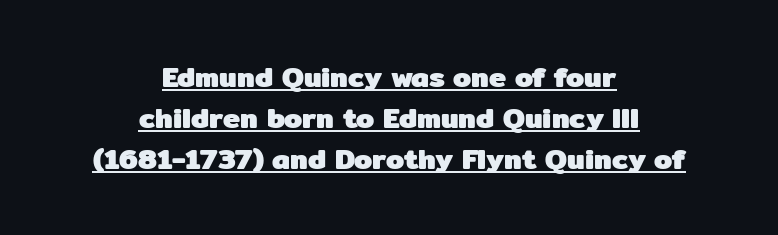
{"serif": "no", "italic": "no", "bold": "yes", "weight": "heavy", "width": "normal", "stroke_contrast": "low", "x_height": "medium", "monospaced": "no", "underline": "yes", "align": "center", "line_spacing": "normal", "line_spacing_ratio": 1.41, "letter_spacing": "normal", "letter_spacing_em": 0.0, "glyph_px": 29}
